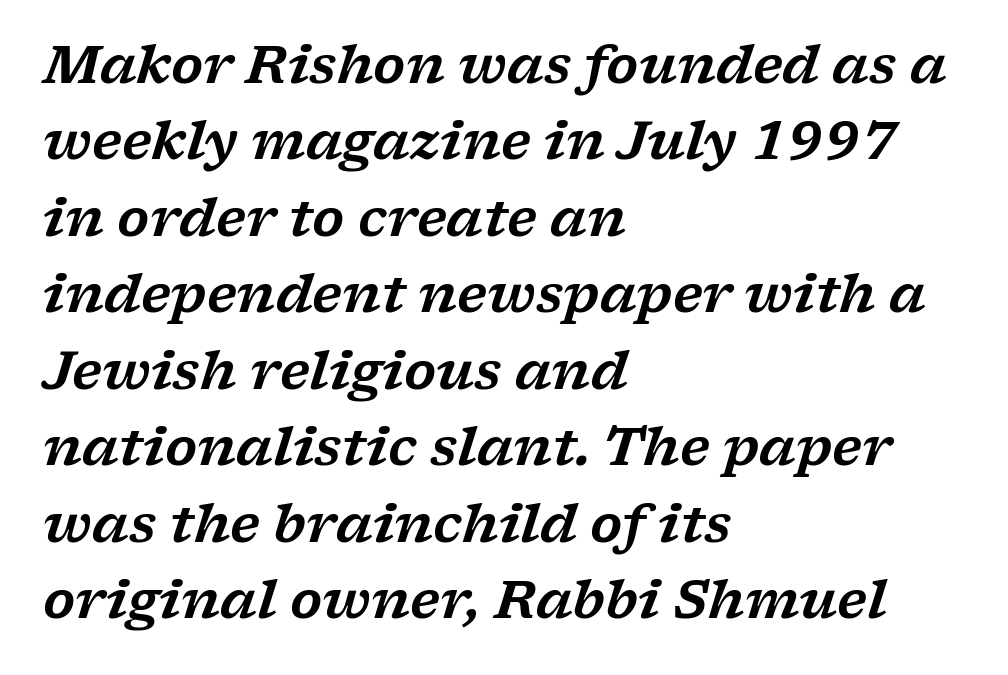
The image shows 52 px wide serif type, italic (leaning right); set left-aligned, normal line spacing (1.47x), normal letter spacing, not underlined; low stroke contrast and a medium x-height.
